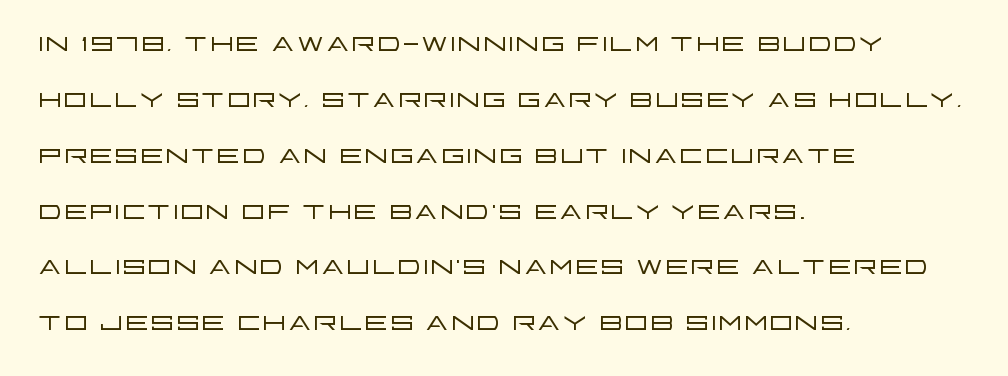
Q: Is the text bold? A: No.
Q: Is the text italic (slanted)? A: No, it is upright.
Q: Is the typeface a serif or a sans-serif typeface? A: Sans-serif.
Q: Is the text underlined? A: No.
Q: How is the paragraph aligned? A: Left-aligned.
Q: Is the spacing between letters normal or unusually wide? A: Normal.
Q: Is the spacing between lines tight, normal or loose? A: Normal.
Q: Width (condensed, normal, or wide)? A: Wide.
Q: Stroke contrast? A: Low.
Q: x-height? A: Large.
Q: Monospaced? A: No.
